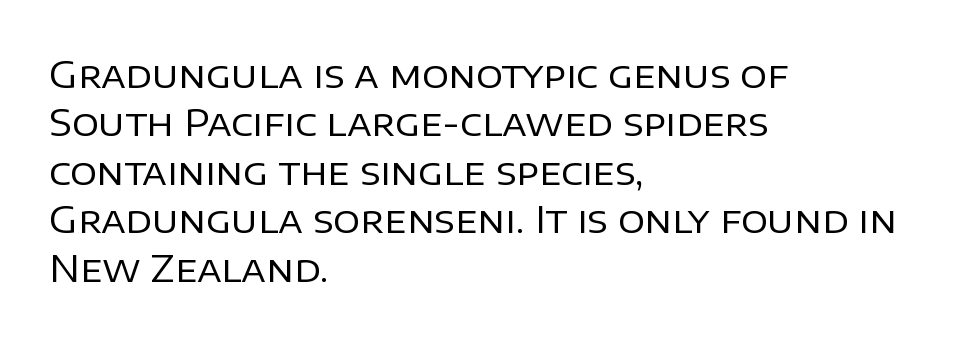
{"serif": "no", "italic": "no", "bold": "no", "weight": "regular", "width": "normal", "stroke_contrast": "low", "x_height": "large", "monospaced": "no", "underline": "no", "align": "left", "line_spacing": "normal", "line_spacing_ratio": 1.31, "letter_spacing": "normal", "letter_spacing_em": 0.0, "glyph_px": 37}
